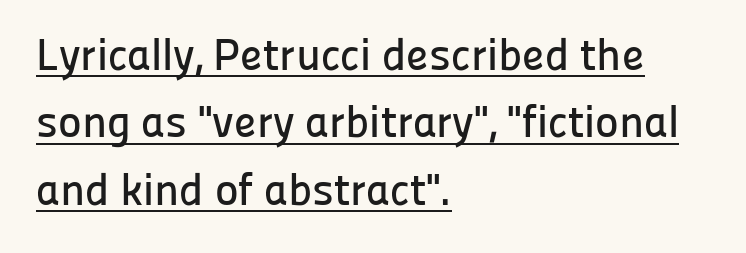
The image shows 45 px sans-serif type, upright; set left-aligned, normal line spacing (1.5x), normal letter spacing, underlined; low stroke contrast and a medium x-height.
